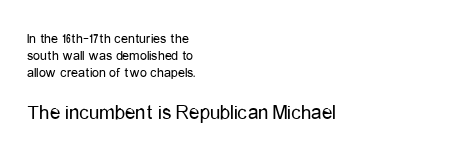
Q: Is the text bold? A: No.
Q: Is the text italic (slanted)? A: No, it is upright.
Q: Is the text underlined? A: No.
Q: How is the paragraph aligned? A: Left-aligned.
Q: Is the spacing between letters normal or unusually wide? A: Normal.
Q: Which block of text is set in a larger size, the first (top) or the second (bottom)? A: The second (bottom) one.
